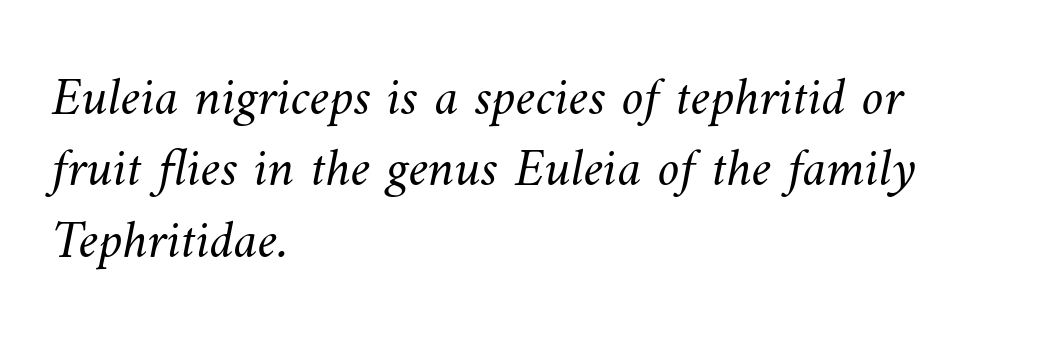
The font sits on the lighter half of the weight spectrum, regular included. The passage shown has conventional tracking throughout. Alignment: flush left. The passage shown stacks its lines at a standard gap. Think of a printed novel: that variable character pitch is what you see here.
